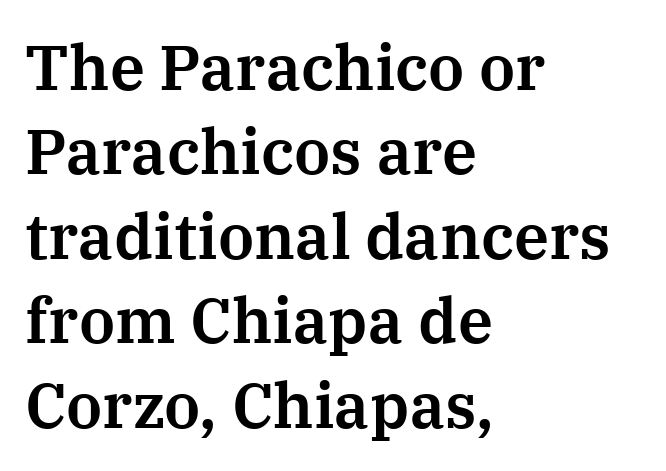
{"serif": "yes", "italic": "no", "width": "normal", "stroke_contrast": "medium", "x_height": "medium", "monospaced": "no", "underline": "no", "align": "left", "line_spacing": "normal", "line_spacing_ratio": 1.34, "letter_spacing": "normal", "letter_spacing_em": 0.0, "glyph_px": 63}
